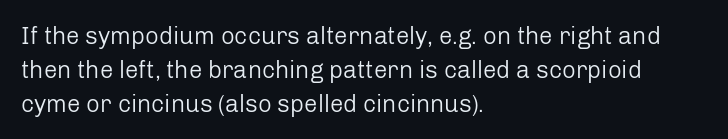
{"italic": "no", "bold": "no", "underline": "no", "align": "left", "line_spacing": "normal", "line_spacing_ratio": 1.41, "letter_spacing": "normal", "letter_spacing_em": 0.0, "glyph_px": 24}
